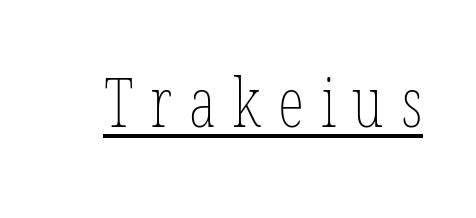
{"italic": "no", "bold": "no", "weight": "thin", "width": "condensed", "stroke_contrast": "low", "x_height": "medium", "monospaced": "no", "underline": "yes", "letter_spacing": "wide", "letter_spacing_em": 0.25, "glyph_px": 68}
